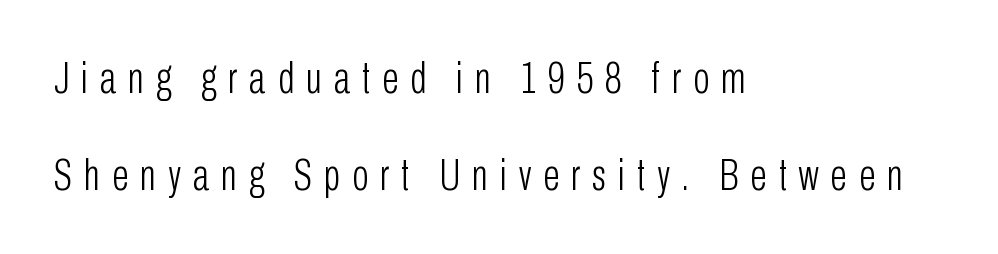
Q: Is the text bold? A: No.
Q: Is the text italic (slanted)? A: No, it is upright.
Q: Is the typeface a serif or a sans-serif typeface? A: Sans-serif.
Q: Is the text underlined? A: No.
Q: How is the paragraph aligned? A: Left-aligned.
Q: Is the spacing between letters normal or unusually wide? A: Unusually wide.
Q: Is the spacing between lines tight, normal or loose? A: Loose.
Q: Width (condensed, normal, or wide)? A: Condensed.
Q: Stroke contrast? A: Low.
Q: x-height? A: Medium.
Q: Monospaced? A: No.
